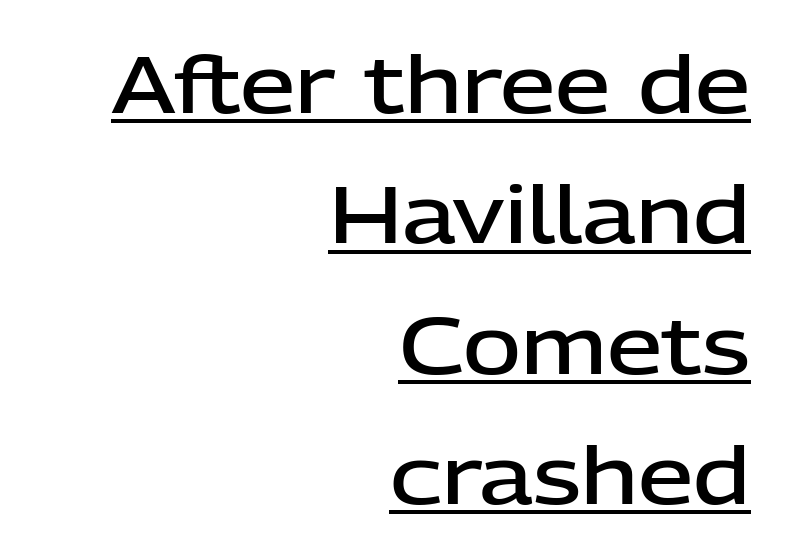
Strokes here are thickened, but only to semibold level. Style check: upright. Letterform terminals end flat and unadorned throughout the passage. Line spacing here is normal. Caption: multi-line text, flush right, ragged left. The rendered words wear a rule along their underside.
